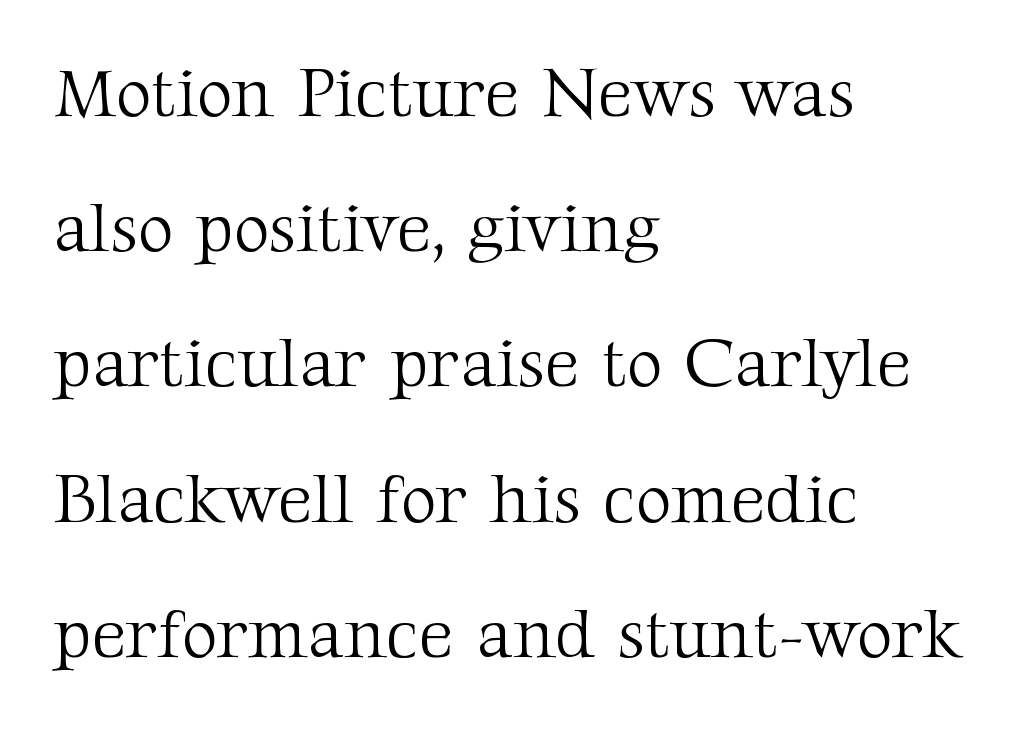
Q: Is the text bold? A: No.
Q: Is the text italic (slanted)? A: No, it is upright.
Q: Is the typeface a serif or a sans-serif typeface? A: Serif.
Q: Is the text underlined? A: No.
Q: How is the paragraph aligned? A: Left-aligned.
Q: Is the spacing between letters normal or unusually wide? A: Normal.
Q: Is the spacing between lines tight, normal or loose? A: Loose.
Q: Width (condensed, normal, or wide)? A: Normal.
Q: Stroke contrast? A: Medium.
Q: x-height? A: Medium.
Q: Monospaced? A: No.
